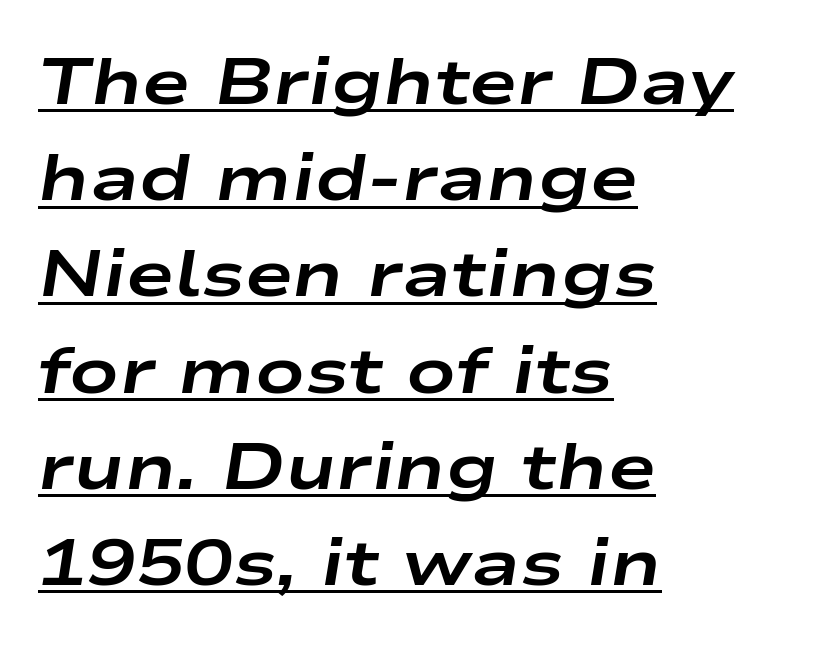
The image shows 65 px bold, wide type, italic (leaning right); set left-aligned, normal line spacing (1.48x), normal letter spacing, underlined; low stroke contrast and a medium x-height.
